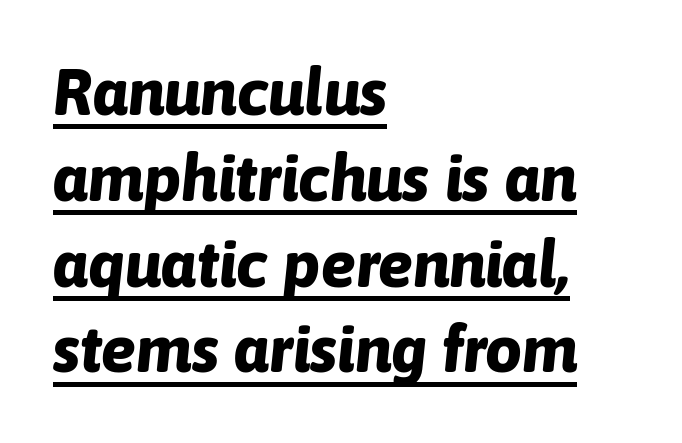
Spacing verdict: proportional, widths tailored to each character. Quick note: italic. These lines sit exactly where default settings would place them. These lines carry a lot of weight — the face is fully bold.
